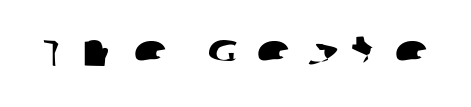
The baseline area is clear. Stroke terminals: plain, sans-serif. Tracking here is generous; glyphs stand well apart from one another. The face used here is proportionally spaced, like ordinary book or web type.
